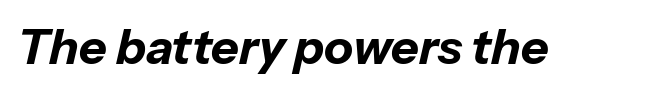
Q: Is the text bold? A: Yes.
Q: Is the text italic (slanted)? A: Yes, it leans right by about 13 degrees.
Q: Is the text underlined? A: No.
Q: Is the spacing between letters normal or unusually wide? A: Normal.
Q: Width (condensed, normal, or wide)? A: Normal.
Q: Stroke contrast? A: Low.
Q: x-height? A: Medium.
Q: Monospaced? A: No.
